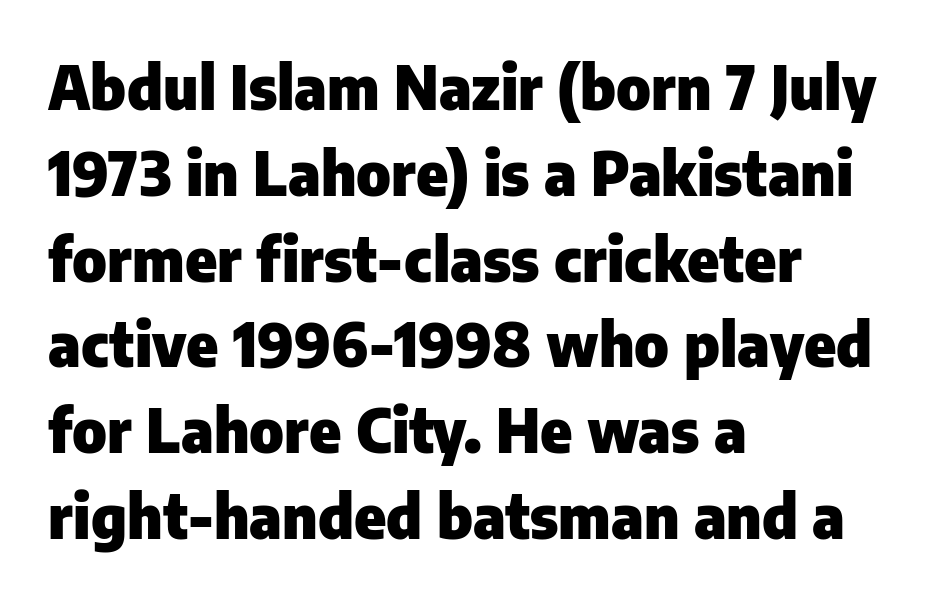
Unmarked baselines from the first word to the last. This sample uses an upright cut, with every glyph sitting square on the baseline. Left-aligned paragraph, ragged on the right. Check where the strokes stop: nothing finishes them off — pure sans.
